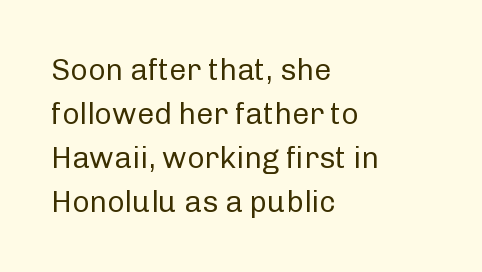
The image shows 30 px regular-weight sans-serif type, upright; set left-aligned, normal line spacing (1.47x), normal letter spacing, not underlined; low stroke contrast and a medium x-height.
